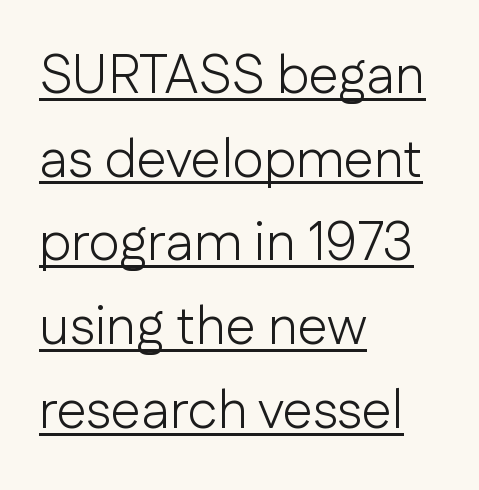
The image shows 54 px light sans-serif type, upright; set left-aligned, normal line spacing (1.55x), normal letter spacing, underlined; low stroke contrast and a medium x-height.
